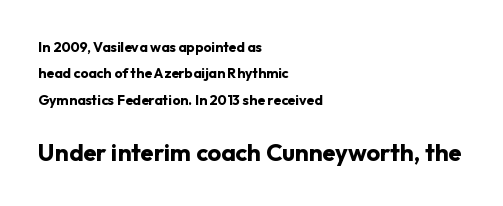
The image shows 24 px bold type, upright; set left-aligned, line spacing 1.89x, normal letter spacing, not underlined; the second (bottom) block is 1.71x larger.
